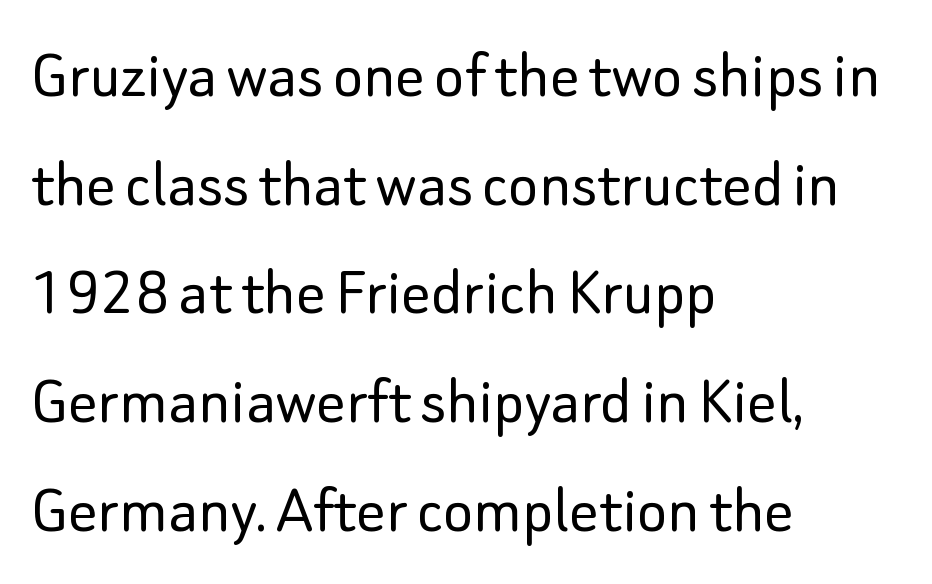
Q: Is the text bold? A: No.
Q: Is the text italic (slanted)? A: No, it is upright.
Q: Is the typeface a serif or a sans-serif typeface? A: Sans-serif.
Q: Is the text underlined? A: No.
Q: How is the paragraph aligned? A: Left-aligned.
Q: Is the spacing between letters normal or unusually wide? A: Normal.
Q: Is the spacing between lines tight, normal or loose? A: Normal.
Q: Width (condensed, normal, or wide)? A: Normal.
Q: Stroke contrast? A: Low.
Q: x-height? A: Small.
Q: Monospaced? A: No.
